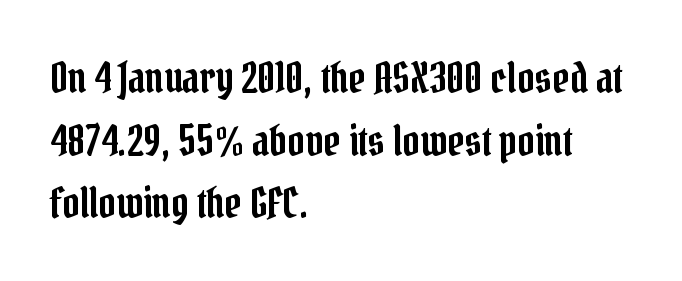
Q: Is the text italic (slanted)? A: No, it is upright.
Q: Is the typeface a serif or a sans-serif typeface? A: Serif.
Q: Is the text underlined? A: No.
Q: How is the paragraph aligned? A: Left-aligned.
Q: Is the spacing between letters normal or unusually wide? A: Normal.
Q: Is the spacing between lines tight, normal or loose? A: Normal.
Q: Width (condensed, normal, or wide)? A: Condensed.
Q: Stroke contrast? A: Low.
Q: x-height? A: Medium.
Q: Monospaced? A: No.
